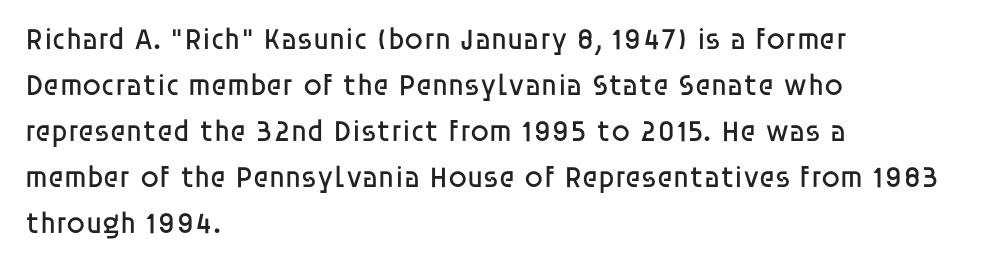
{"serif": "no", "italic": "no", "bold": "no", "weight": "regular", "width": "normal", "stroke_contrast": "low", "x_height": "large", "monospaced": "no", "underline": "no", "align": "left", "line_spacing": "normal", "line_spacing_ratio": 1.53, "letter_spacing": "normal", "letter_spacing_em": 0.0, "glyph_px": 30}
